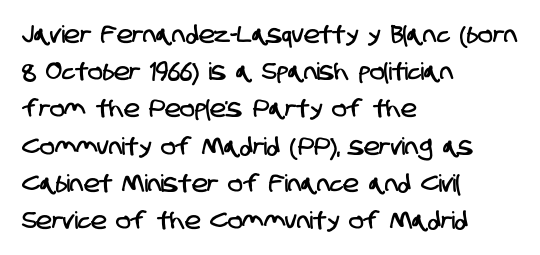
Q: Is the text underlined? A: No.
Q: How is the paragraph aligned? A: Left-aligned.
Q: Is the spacing between letters normal or unusually wide? A: Normal.
Q: Is the spacing between lines tight, normal or loose? A: Normal.
